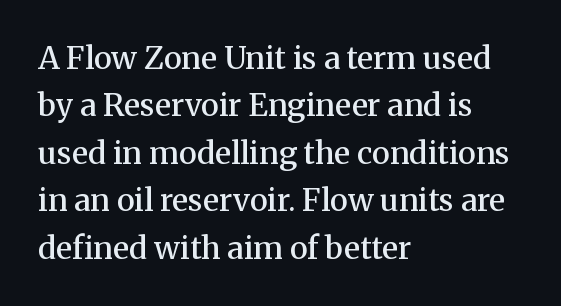
The image shows 31 px semibold serif type, upright; set left-aligned, normal line spacing (1.53x), normal letter spacing, not underlined; medium stroke contrast and a medium x-height.
